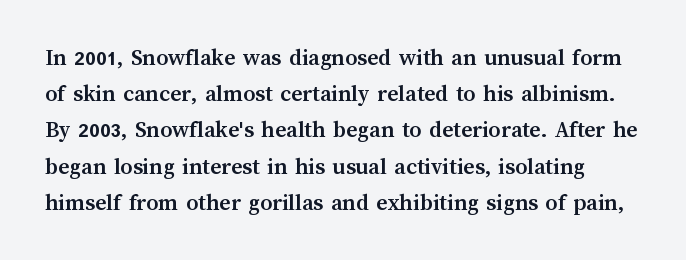
Q: Is the text bold? A: Yes.
Q: Is the text italic (slanted)? A: No, it is upright.
Q: Is the text underlined? A: No.
Q: Is the spacing between letters normal or unusually wide? A: Normal.
Q: Is the spacing between lines tight, normal or loose? A: Normal.
